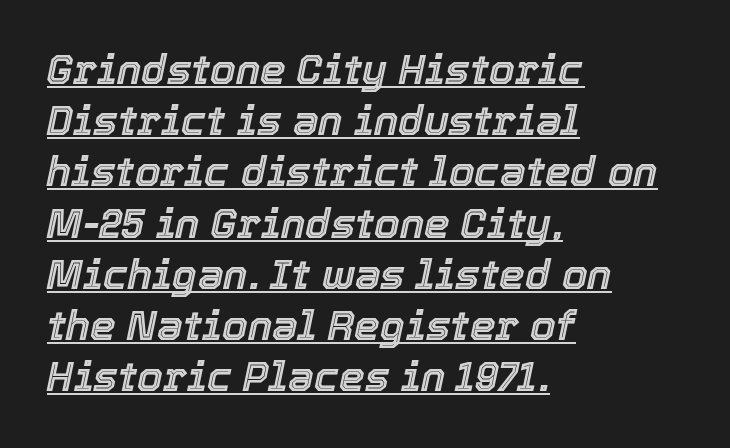
Q: Is the text italic (slanted)? A: Yes, it leans right by about 12 degrees.
Q: Is the text underlined? A: Yes.
Q: How is the paragraph aligned? A: Left-aligned.
Q: Is the spacing between letters normal or unusually wide? A: Normal.
Q: Is the spacing between lines tight, normal or loose? A: Normal.
Q: Width (condensed, normal, or wide)? A: Normal.
Q: x-height? A: Medium.
Q: Monospaced? A: No.
